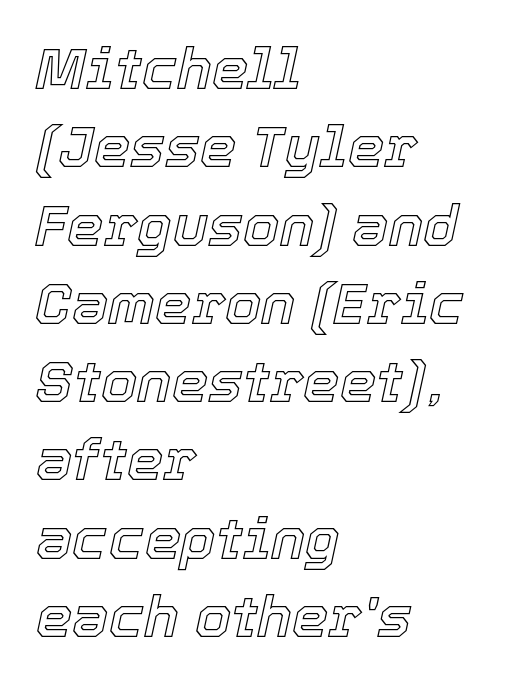
Q: Is the text italic (slanted)? A: Yes, it leans right by about 12 degrees.
Q: Is the text underlined? A: No.
Q: How is the paragraph aligned? A: Left-aligned.
Q: Is the spacing between letters normal or unusually wide? A: Normal.
Q: Is the spacing between lines tight, normal or loose? A: Normal.
Q: Width (condensed, normal, or wide)? A: Normal.
Q: x-height? A: Medium.
Q: Monospaced? A: No.
